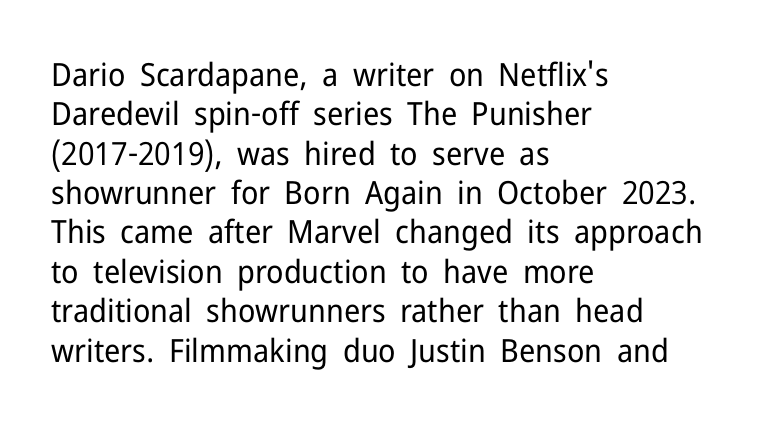
Q: Is the text bold? A: No.
Q: Is the text italic (slanted)? A: No, it is upright.
Q: Is the typeface a serif or a sans-serif typeface? A: Sans-serif.
Q: Is the text underlined? A: No.
Q: How is the paragraph aligned? A: Left-aligned.
Q: Is the spacing between letters normal or unusually wide? A: Normal.
Q: Width (condensed, normal, or wide)? A: Normal.
Q: Stroke contrast? A: Low.
Q: x-height? A: Medium.
Q: Monospaced? A: No.
